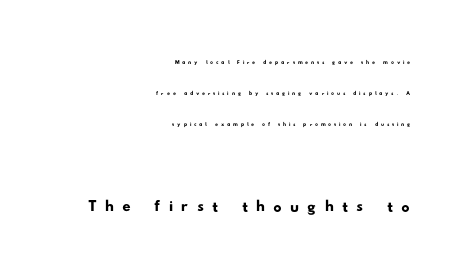
Letter spacing: wide. Is the lower block the larger one? Yes — the lower block carries the bigger type. Does the copy run flush right? Yes — the right margin is perfectly even. Type style note: lacks serifs.
